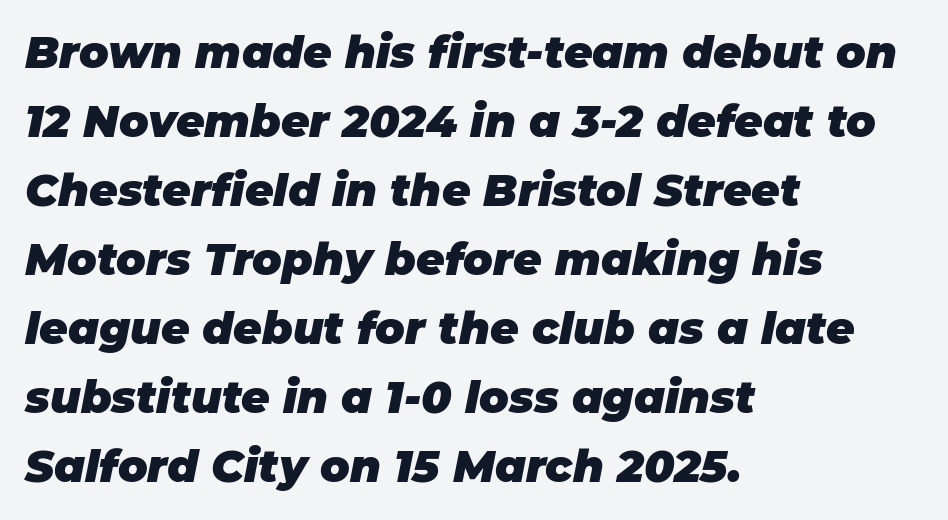
Q: Is the text bold? A: Yes.
Q: Is the text italic (slanted)? A: Yes, it leans right by about 11 degrees.
Q: Is the text underlined? A: No.
Q: How is the paragraph aligned? A: Left-aligned.
Q: Is the spacing between letters normal or unusually wide? A: Normal.
Q: Is the spacing between lines tight, normal or loose? A: Normal.
Q: Width (condensed, normal, or wide)? A: Normal.
Q: Stroke contrast? A: Low.
Q: x-height? A: Large.
Q: Monospaced? A: No.
